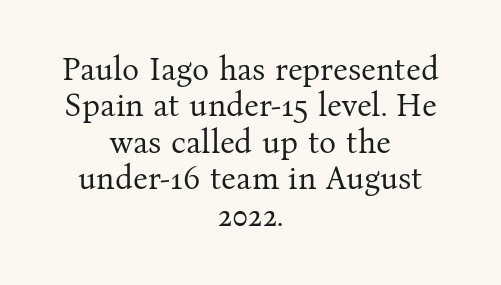
Do the characters align in a grid? No, the font is proportional. The face used here is rendered with its standard letterfit. Caption: face not bold, strokes unweighted. Underlining? Definitely not there.
